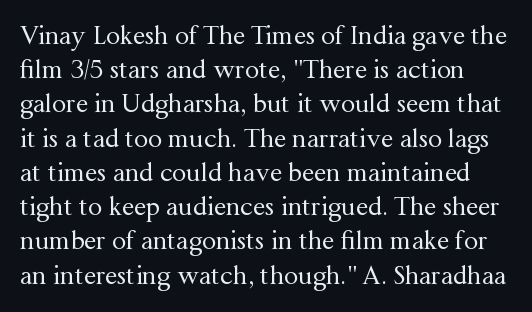
{"italic": "no", "bold": "no", "underline": "no", "line_spacing": "normal", "line_spacing_ratio": 1.37, "letter_spacing": "normal", "letter_spacing_em": 0.0, "glyph_px": 25}
